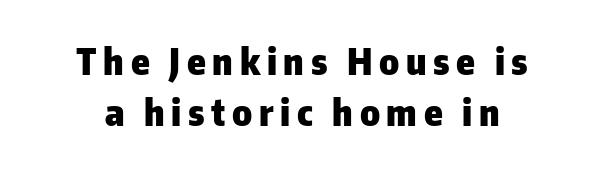
The image shows 37 px heavy sans-serif type, upright; set centered, normal line spacing (1.39x), not underlined; low stroke contrast and a medium x-height.
